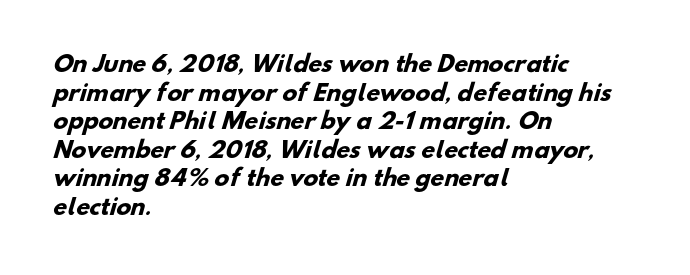
Q: Is the text bold? A: Yes.
Q: Is the text underlined? A: No.
Q: How is the paragraph aligned? A: Left-aligned.
Q: Is the spacing between letters normal or unusually wide? A: Normal.
Q: Is the spacing between lines tight, normal or loose? A: Normal.
